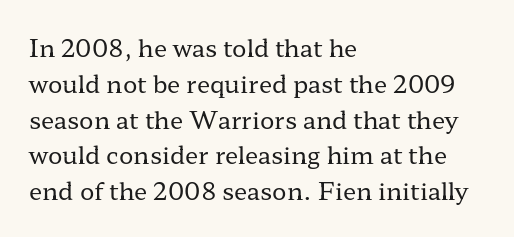
{"italic": "no", "bold": "no", "underline": "no", "align": "left", "line_spacing": "normal", "line_spacing_ratio": 1.49, "letter_spacing": "normal", "letter_spacing_em": 0.0, "glyph_px": 24}
